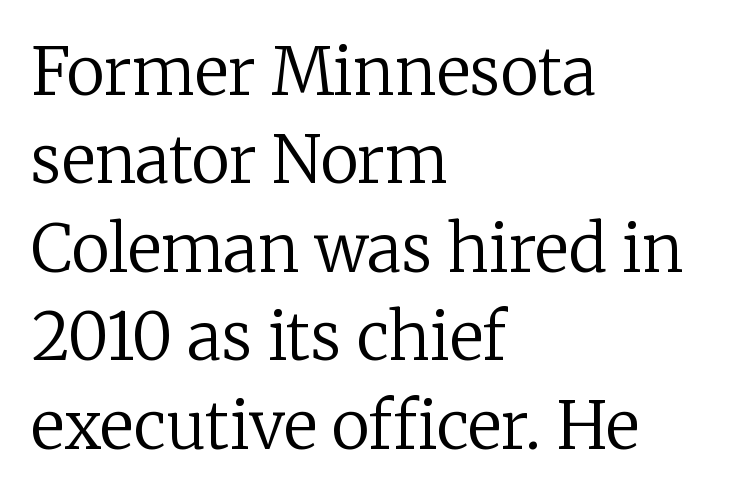
Q: Is the text bold? A: No.
Q: Is the text italic (slanted)? A: No, it is upright.
Q: Is the typeface a serif or a sans-serif typeface? A: Serif.
Q: Is the text underlined? A: No.
Q: How is the paragraph aligned? A: Left-aligned.
Q: Is the spacing between letters normal or unusually wide? A: Normal.
Q: Is the spacing between lines tight, normal or loose? A: Normal.
Q: Width (condensed, normal, or wide)? A: Normal.
Q: Stroke contrast? A: Low.
Q: x-height? A: Medium.
Q: Monospaced? A: No.
